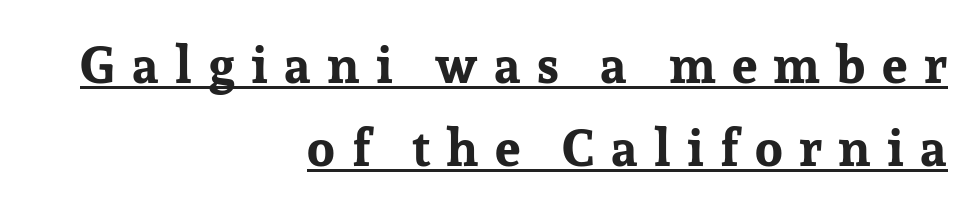
The image shows 51 px bold serif type, upright; set right-aligned, normal line spacing (1.62x), unusually wide letter spacing (+0.32 em), underlined; low stroke contrast and a medium x-height.
